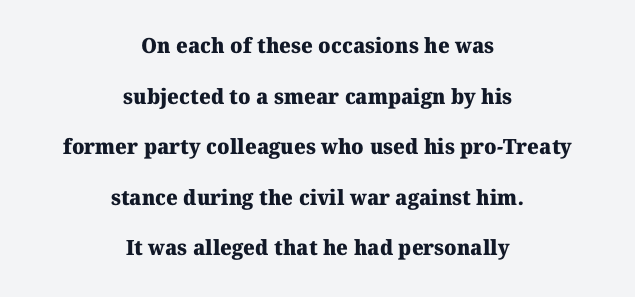
The image shows 21 px bold type; set centered, loose line spacing (2.41x), normal letter spacing, not underlined.
